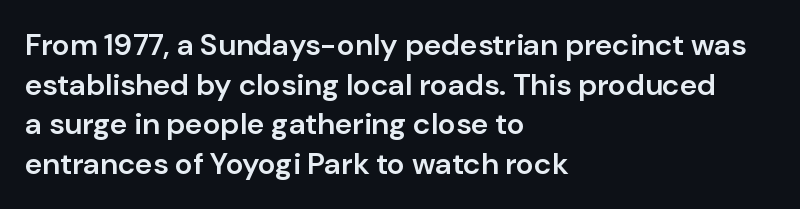
{"serif": "no", "italic": "no", "bold": "semi", "weight": "semibold", "width": "normal", "stroke_contrast": "low", "x_height": "medium", "monospaced": "no", "underline": "no", "align": "left", "line_spacing": "normal", "line_spacing_ratio": 1.32, "letter_spacing": "normal", "letter_spacing_em": 0.0, "glyph_px": 30}
